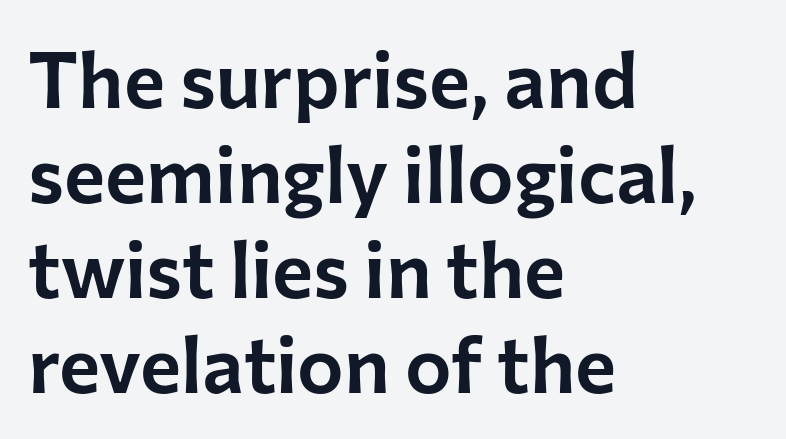
{"serif": "no", "italic": "no", "width": "normal", "stroke_contrast": "low", "x_height": "medium", "monospaced": "no", "underline": "no", "align": "left", "line_spacing_ratio": 1.22, "letter_spacing": "normal", "letter_spacing_em": 0.0, "glyph_px": 78}
